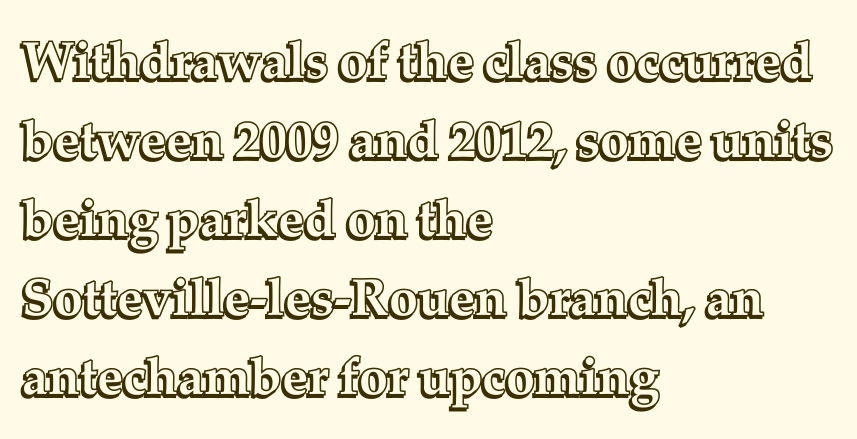
{"italic": "no", "width": "normal", "x_height": "medium", "monospaced": "no", "underline": "no", "align": "left", "line_spacing": "normal", "line_spacing_ratio": 1.52, "letter_spacing": "normal", "letter_spacing_em": 0.0, "glyph_px": 52}
